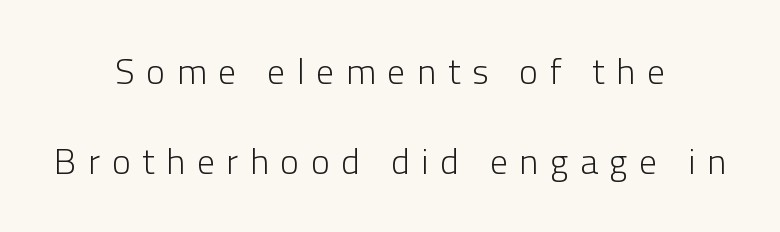
The image shows 36 px light sans-serif type, upright; set centered, loose line spacing (2.49x), unusually wide letter spacing (+0.32 em), not underlined; low stroke contrast and a medium x-height.
